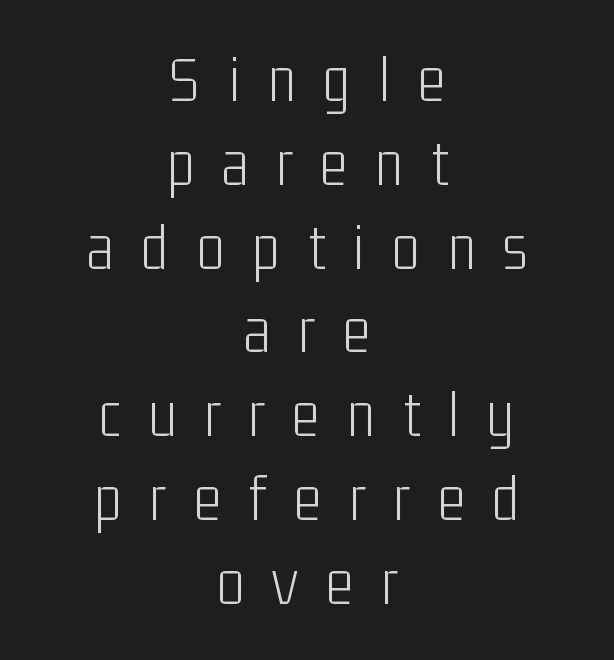
The image shows 66 px light, condensed sans-serif type, upright; set centered, normal line spacing (1.27x), unusually wide letter spacing (+0.42 em), not underlined; low stroke contrast and a medium x-height.
